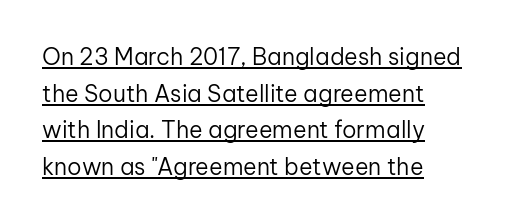
The image shows 23 px text type, upright; set left-aligned, normal line spacing (1.59x), normal letter spacing, underlined.
